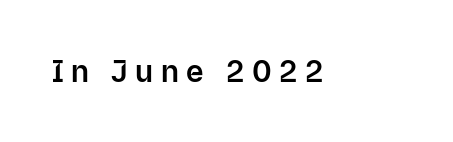
Q: Is the text italic (slanted)? A: No, it is upright.
Q: Is the typeface a serif or a sans-serif typeface? A: Sans-serif.
Q: Is the text underlined? A: No.
Q: Is the spacing between letters normal or unusually wide? A: Unusually wide.
Q: Width (condensed, normal, or wide)? A: Normal.
Q: Stroke contrast? A: Low.
Q: x-height? A: Medium.
Q: Monospaced? A: No.
